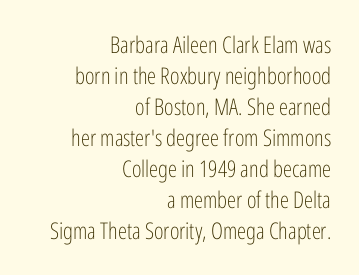
Q: Is the text bold? A: No.
Q: Is the text italic (slanted)? A: No, it is upright.
Q: Is the text underlined? A: No.
Q: How is the paragraph aligned? A: Right-aligned.
Q: Is the spacing between letters normal or unusually wide? A: Normal.
Q: Is the spacing between lines tight, normal or loose? A: Normal.
